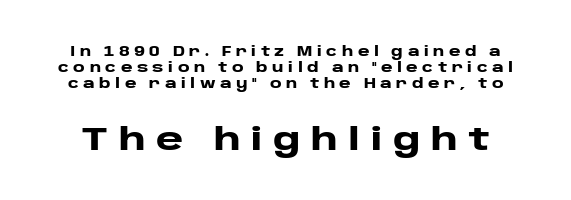
Q: Is the text bold? A: Yes.
Q: Is the text italic (slanted)? A: No, it is upright.
Q: Is the typeface a serif or a sans-serif typeface? A: Sans-serif.
Q: Is the text underlined? A: No.
Q: Is the spacing between letters normal or unusually wide? A: Unusually wide.
Q: Is the spacing between lines tight, normal or loose? A: Tight.
Q: Which block of text is set in a larger size, the first (top) or the second (bottom)? A: The second (bottom) one.
Q: Width (condensed, normal, or wide)? A: Wide.
Q: Stroke contrast? A: Low.
Q: x-height? A: Large.
Q: Monospaced? A: No.
